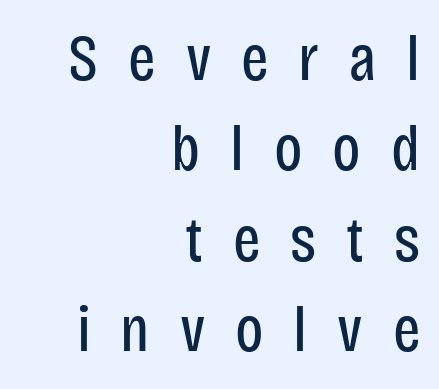
A clean baseline with only descenders dipping below it. The ragged edge is on the left, which tells us the setting is flush right. There is plenty of visible air inserted between adjacent glyphs. Weight: regular or lighter.
